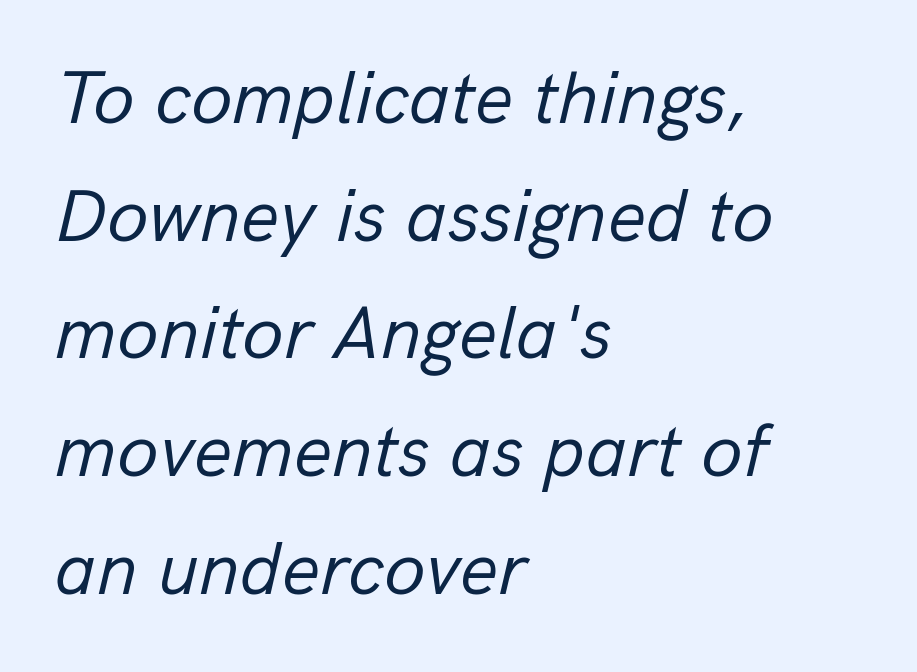
Q: Is the text bold? A: No.
Q: Is the text italic (slanted)? A: Yes, it leans right by about 13 degrees.
Q: Is the text underlined? A: No.
Q: How is the paragraph aligned? A: Left-aligned.
Q: Is the spacing between letters normal or unusually wide? A: Normal.
Q: Is the spacing between lines tight, normal or loose? A: Normal.
Q: Width (condensed, normal, or wide)? A: Normal.
Q: Stroke contrast? A: Low.
Q: x-height? A: Medium.
Q: Monospaced? A: No.
